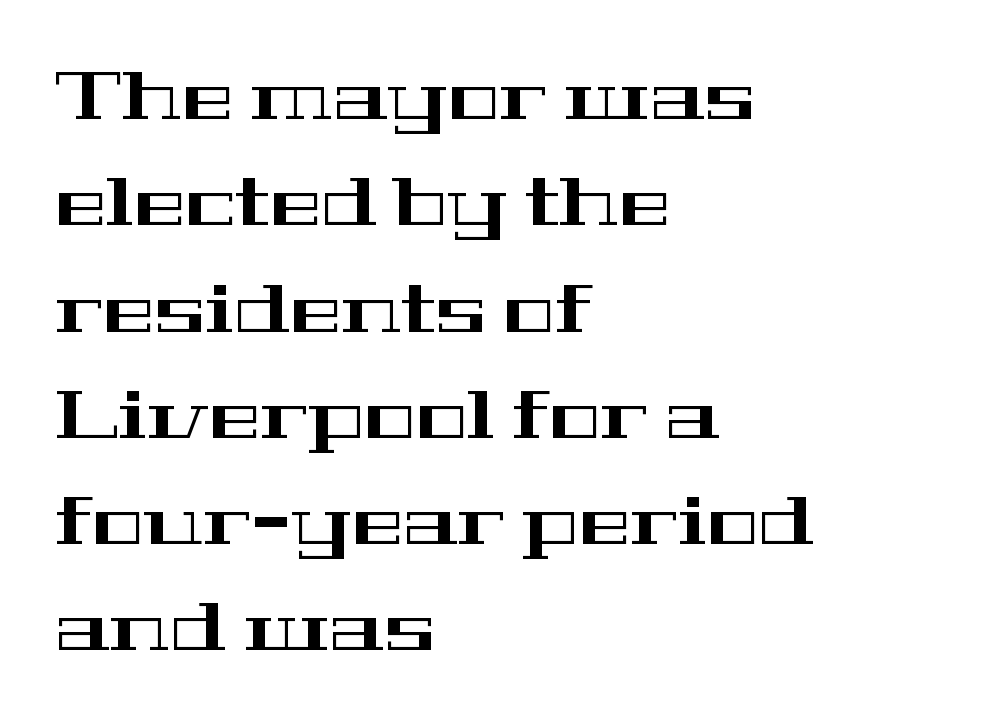
You can tell from the footed stems that serif type was used. Style check: upright. No extra tracking has been applied to these lines. Leftover space on each line is placed entirely after the last word.
